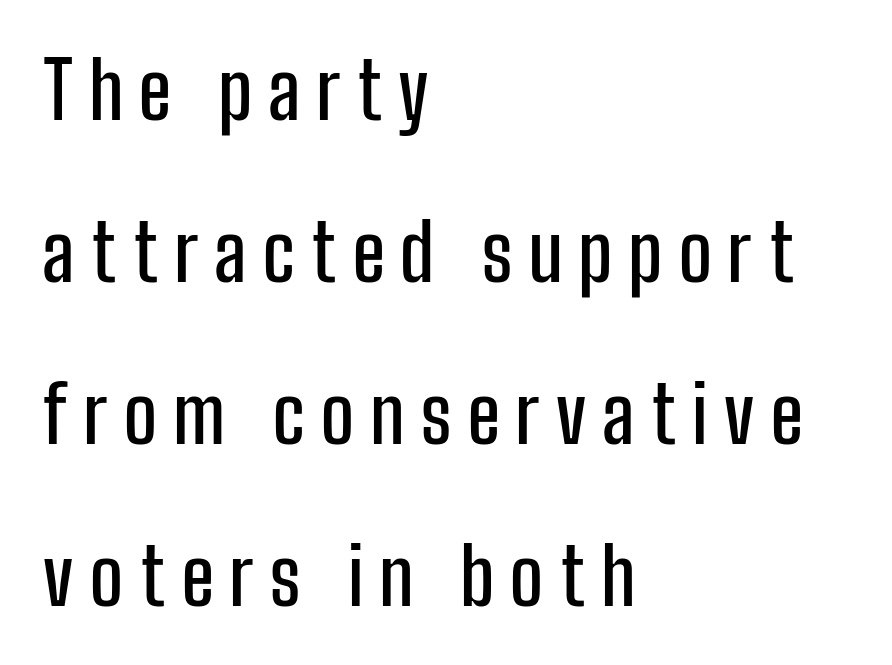
{"serif": "no", "italic": "no", "width": "condensed", "stroke_contrast": "low", "x_height": "medium", "monospaced": "no", "underline": "no", "align": "left", "line_spacing": "loose", "line_spacing_ratio": 2.05, "glyph_px": 79}
